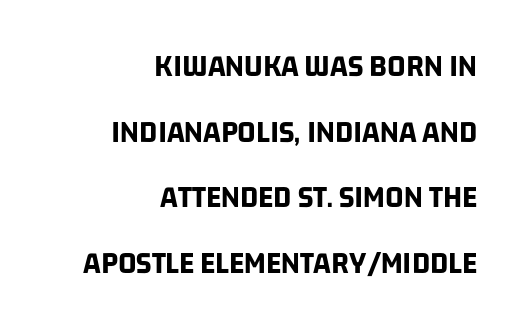
The image shows 32 px bold, condensed sans-serif type; set right-aligned, loose line spacing (2.05x), normal letter spacing, not underlined; low stroke contrast and a large x-height.
